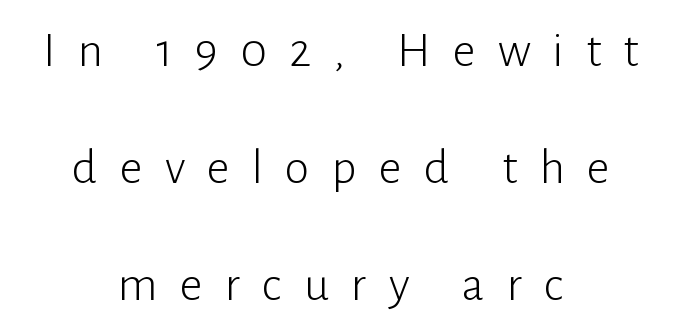
Q: Is the text bold? A: No.
Q: Is the text italic (slanted)? A: No, it is upright.
Q: Is the typeface a serif or a sans-serif typeface? A: Sans-serif.
Q: Is the text underlined? A: No.
Q: How is the paragraph aligned? A: Centered.
Q: Is the spacing between letters normal or unusually wide? A: Unusually wide.
Q: Is the spacing between lines tight, normal or loose? A: Loose.
Q: Width (condensed, normal, or wide)? A: Normal.
Q: Stroke contrast? A: Low.
Q: x-height? A: Medium.
Q: Monospaced? A: No.
